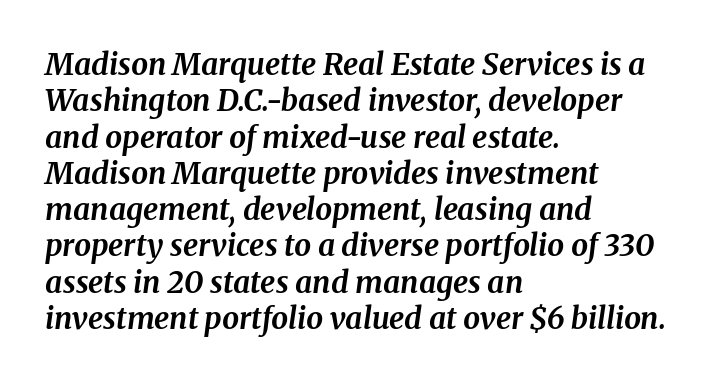
{"serif": "yes", "italic": "yes", "lean": "right", "slant_degrees": 8, "bold": "yes", "weight": "bold", "width": "normal", "stroke_contrast": "medium", "x_height": "medium", "monospaced": "no", "underline": "no", "align": "left", "line_spacing_ratio": 1.21, "letter_spacing": "normal", "letter_spacing_em": 0.0, "glyph_px": 30}
